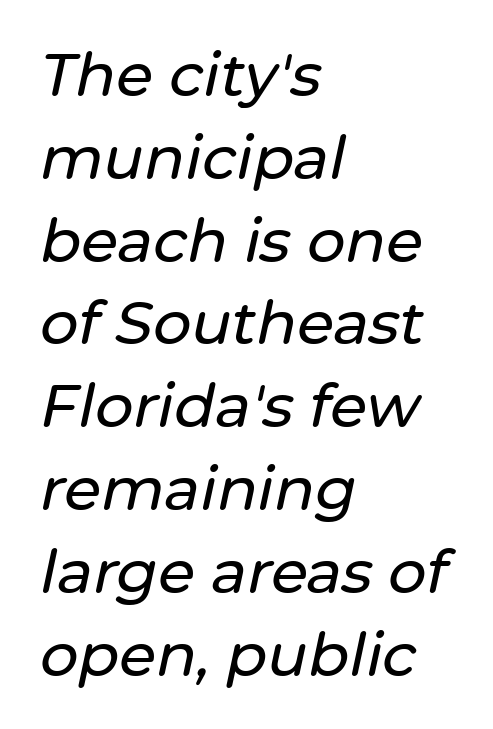
The vertical gap from one line to the next is medium. A typesetter would call this proportional, since set widths differ per character. Compared with a centered layout, this one pins lines to the left instead. Words appear dense and cohesive because spacing is normal.
